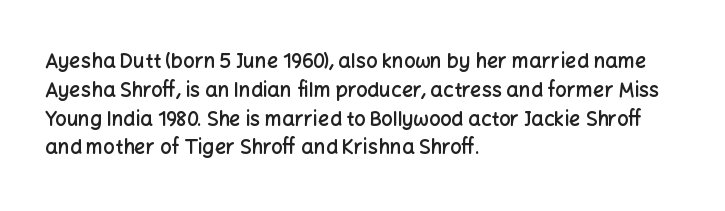
The image shows 20 px text type, upright; set left-aligned, normal line spacing (1.44x), normal letter spacing, not underlined.
